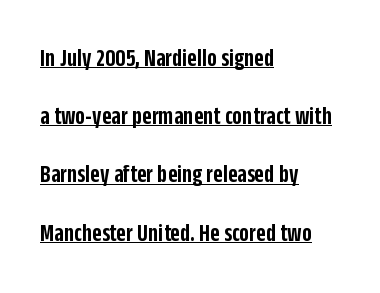
{"italic": "no", "bold": "semi", "underline": "yes", "align": "left", "line_spacing": "loose", "line_spacing_ratio": 2.24, "letter_spacing": "normal", "letter_spacing_em": 0.0, "glyph_px": 26}
